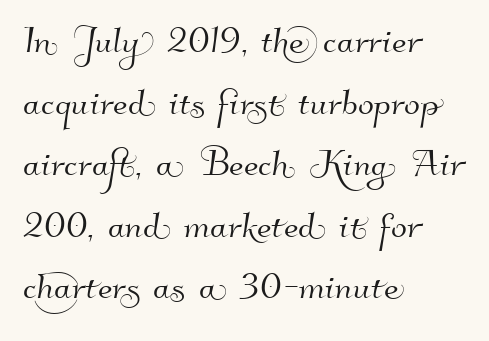
Tracking value appears to be zero — textbook default spacing. Vertically, the passage feels balanced, rows spaced as you'd expect. A typesetter would label this face a sans. The letters advance in unequal steps, a hallmark of proportional type. This sample is left-justified, so line endings fall wherever the words run out. Decoration check: the copy has no underline.
